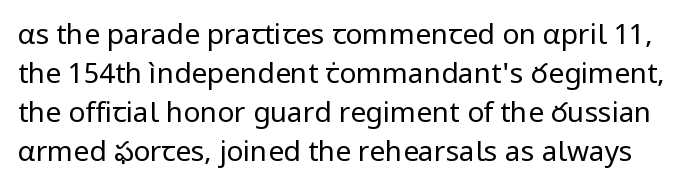
Q: Is the text bold? A: No.
Q: Is the text italic (slanted)? A: No, it is upright.
Q: Is the typeface a serif or a sans-serif typeface? A: Sans-serif.
Q: Is the text underlined? A: No.
Q: Is the spacing between letters normal or unusually wide? A: Normal.
Q: Is the spacing between lines tight, normal or loose? A: Normal.
Q: Width (condensed, normal, or wide)? A: Normal.
Q: Stroke contrast? A: Low.
Q: x-height? A: Medium.
Q: Monospaced? A: No.
